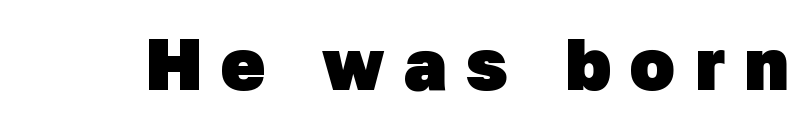
The passage shown is typed in a proportional face where columns would drift. This rendering features lettering with no underline. Stroke terminals: plain, sans-serif. Loose tracking; the words dissolve into strings of separated letters.
